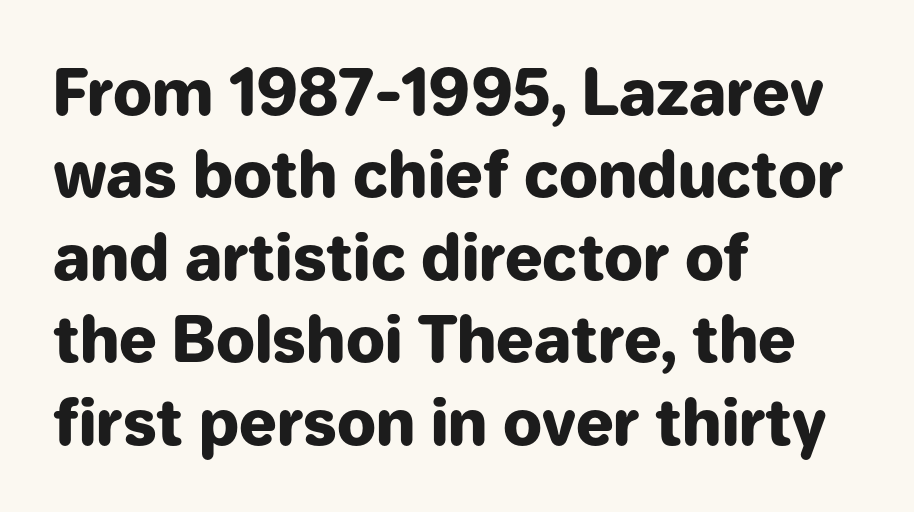
Unlike a traditional serif, this face leaves its strokes unadorned. One-word summary of the alignment: left. Plain, unruled lines of type. Does the weight exceed regular? Yes, all the way to bold. Honestly, the letter spacing is just normal — you wouldn't notice it. Think of a printed novel: that variable character pitch is what you see here.
